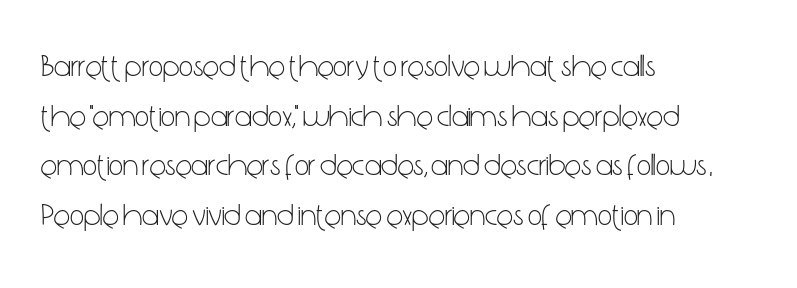
Weight: regular or lighter. Teacher's note: observe the even left margin — that is flush-left alignment. The specimen reads as upright at a glance. Proportional: the letters do not fall into vertical columns.
